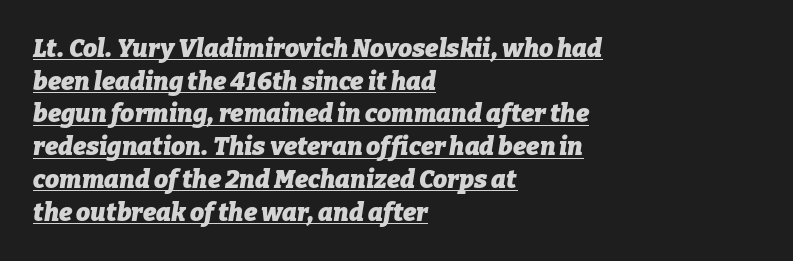
{"italic": "yes", "lean": "right", "slant_degrees": 9, "bold": "yes", "underline": "yes", "align": "left", "line_spacing": "normal", "line_spacing_ratio": 1.31, "letter_spacing": "normal", "letter_spacing_em": 0.0, "glyph_px": 25}
